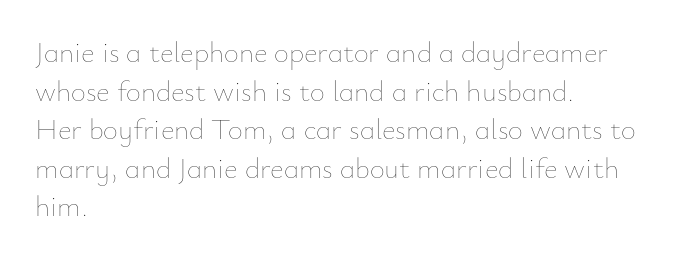
{"italic": "no", "bold": "no", "weight": "thin", "width": "normal", "stroke_contrast": "low", "x_height": "small", "monospaced": "no", "underline": "no", "align": "left", "line_spacing": "normal", "line_spacing_ratio": 1.33, "letter_spacing": "normal", "letter_spacing_em": 0.0, "glyph_px": 29}
